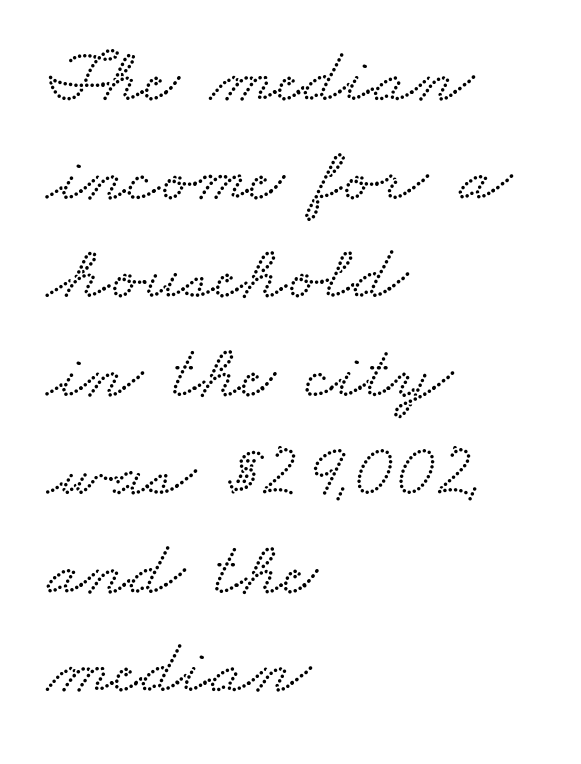
{"serif": "yes", "width": "wide", "stroke_contrast": "low", "x_height": "small", "monospaced": "no", "underline": "no", "align": "left", "line_spacing": "normal", "line_spacing_ratio": 1.28, "letter_spacing": "normal", "letter_spacing_em": 0.0, "glyph_px": 77}
